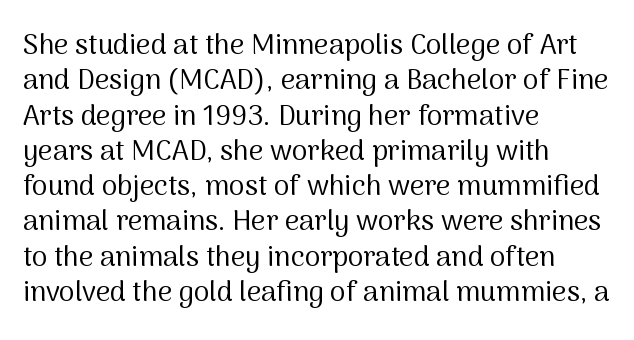
The lettering holds an erect, upright posture throughout. How are the letters spaced? Ordinarily, with no added tracking. Leftover space on each line is placed entirely after the last word. The space directly below the letters is spotless. Summary of weight: not heavy and not bold.
